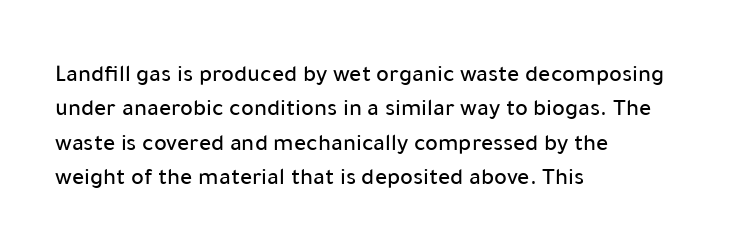
The rows are spaced the way most documents space them. Italic: no, the glyphs are upright roman. Reading down the block, your eye returns to a fixed left position each line. The words here are not underlined. Nothing unusual about the tracking: characters are spaced as the font intends.
